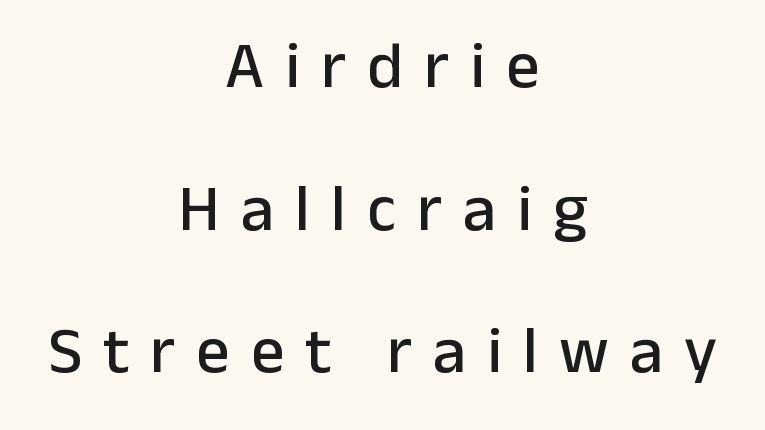
{"serif": "no", "italic": "no", "width": "normal", "stroke_contrast": "low", "x_height": "medium", "monospaced": "no", "underline": "no", "align": "center", "line_spacing": "loose", "line_spacing_ratio": 2.16, "letter_spacing": "wide", "letter_spacing_em": 0.32, "glyph_px": 66}
